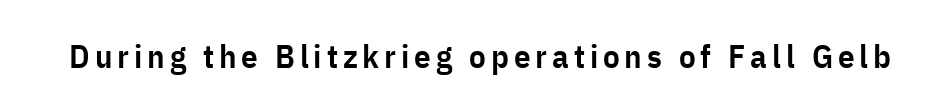
Q: Is the text bold? A: Semi-bold.
Q: Is the text italic (slanted)? A: No, it is upright.
Q: Is the typeface a serif or a sans-serif typeface? A: Sans-serif.
Q: Is the text underlined? A: No.
Q: Width (condensed, normal, or wide)? A: Condensed.
Q: Stroke contrast? A: Low.
Q: x-height? A: Medium.
Q: Monospaced? A: No.
